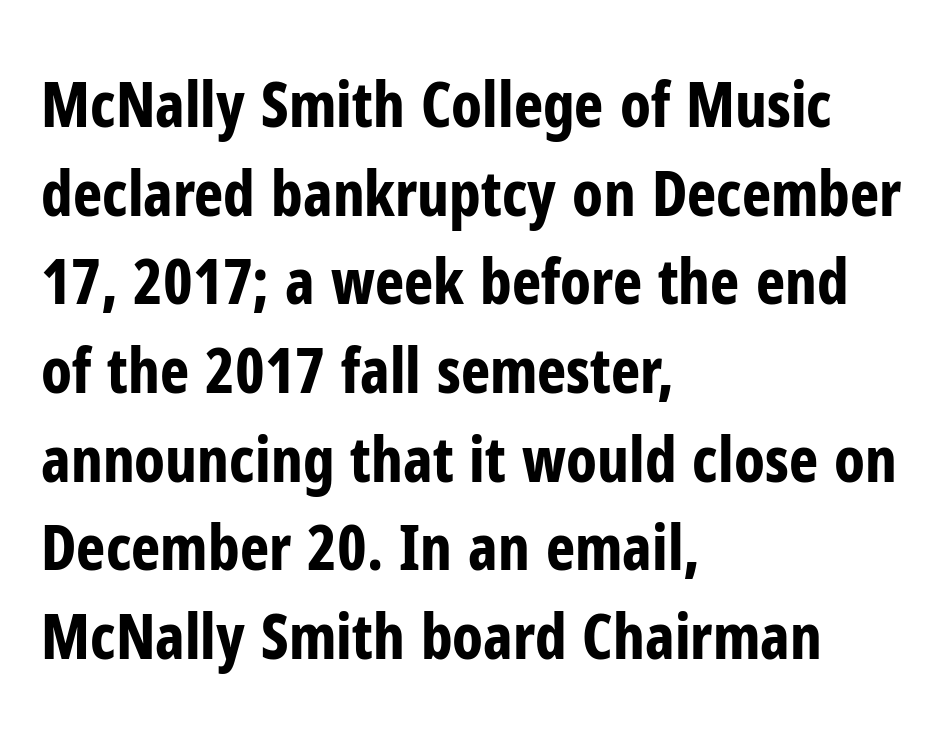
Q: Is the text bold? A: Yes.
Q: Is the text italic (slanted)? A: No, it is upright.
Q: Is the typeface a serif or a sans-serif typeface? A: Sans-serif.
Q: Is the text underlined? A: No.
Q: How is the paragraph aligned? A: Left-aligned.
Q: Is the spacing between letters normal or unusually wide? A: Normal.
Q: Is the spacing between lines tight, normal or loose? A: Normal.
Q: Width (condensed, normal, or wide)? A: Condensed.
Q: Stroke contrast? A: Low.
Q: x-height? A: Medium.
Q: Monospaced? A: No.
